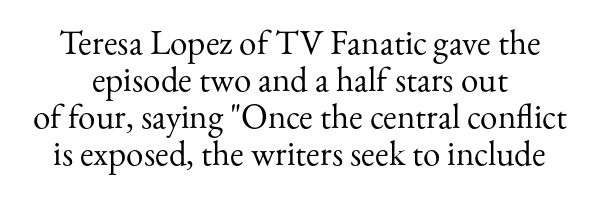
The image shows 35 px regular-weight serif type, upright; set tight line spacing (1.06x), normal letter spacing, not underlined; medium stroke contrast and a small x-height.
